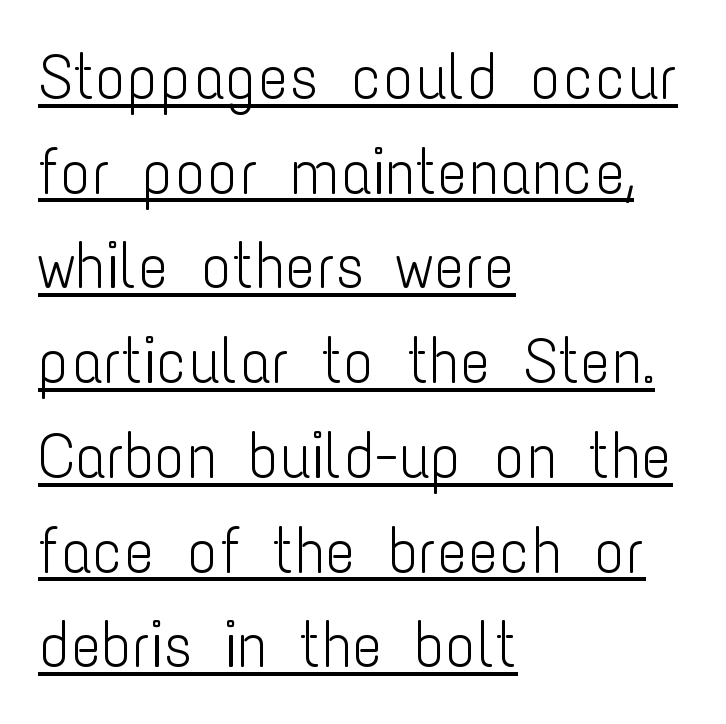
{"serif": "no", "italic": "no", "bold": "no", "weight": "light", "width": "condensed", "stroke_contrast": "low", "x_height": "medium", "monospaced": "no", "underline": "yes", "align": "left", "line_spacing": "normal", "line_spacing_ratio": 1.48, "letter_spacing": "normal", "letter_spacing_em": 0.0, "glyph_px": 64}
